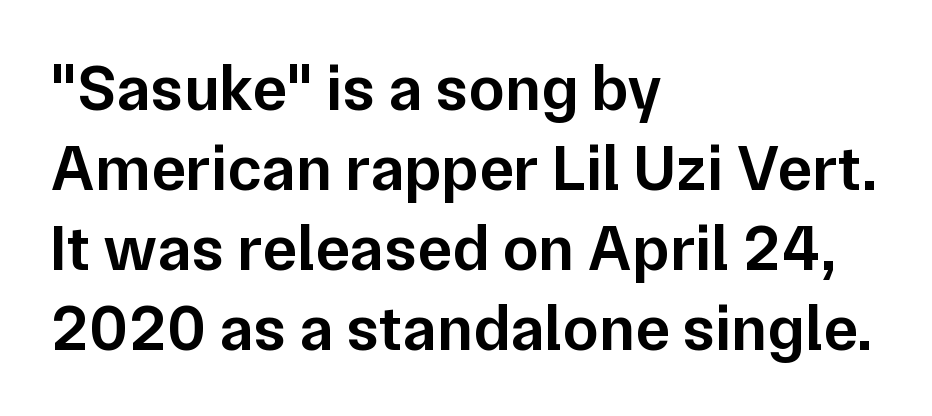
The image shows 65 px semibold sans-serif type, upright; set left-aligned, line spacing 1.23x, normal letter spacing, not underlined; low stroke contrast and a medium x-height.
